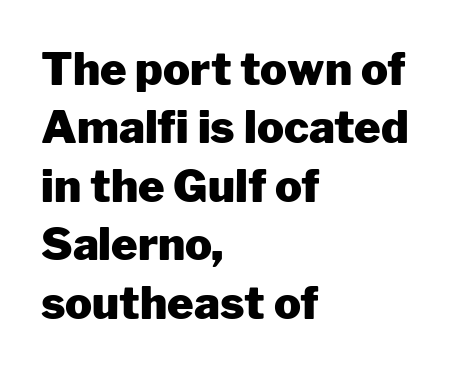
Q: Is the text bold? A: Yes.
Q: Is the text italic (slanted)? A: No, it is upright.
Q: Is the typeface a serif or a sans-serif typeface? A: Sans-serif.
Q: Is the text underlined? A: No.
Q: How is the paragraph aligned? A: Left-aligned.
Q: Is the spacing between letters normal or unusually wide? A: Normal.
Q: Is the spacing between lines tight, normal or loose? A: Normal.
Q: Width (condensed, normal, or wide)? A: Normal.
Q: Stroke contrast? A: Low.
Q: x-height? A: Medium.
Q: Monospaced? A: No.
